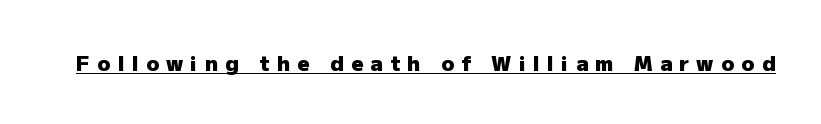
The type is letterspaced generously, with wide tracking. Does the weight exceed regular? Yes, all the way to bold. Like a heading marked for emphasis, these lines bear an underscore. The lettering stays uniformly vertical, giving the passage a roman look.
